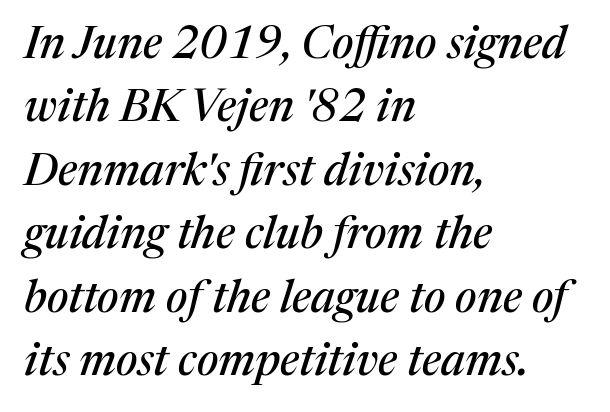
The image shows 45 px serif type, italic (leaning right); set left-aligned, normal line spacing (1.41x), normal letter spacing, not underlined; medium stroke contrast and a medium x-height.
